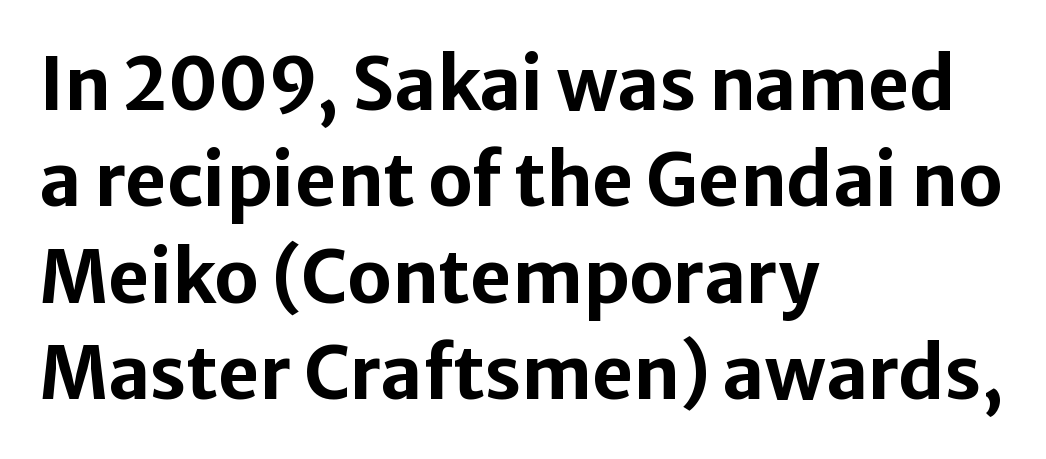
Tall strokes in this sample are plumb rather than angled. Caption: standard tracking, unaltered. These lines sit exactly where default settings would place them. Typographic density is high because the face is bold. Quick note: underline off.
